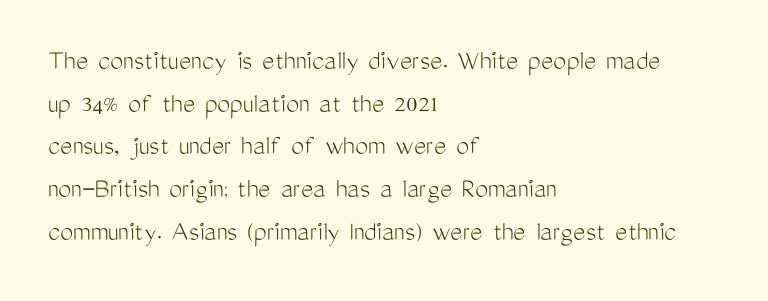
The image shows 29 px light, condensed sans-serif type, upright; set left-aligned, normal line spacing (1.47x), normal letter spacing, not underlined; medium stroke contrast and a medium x-height.
